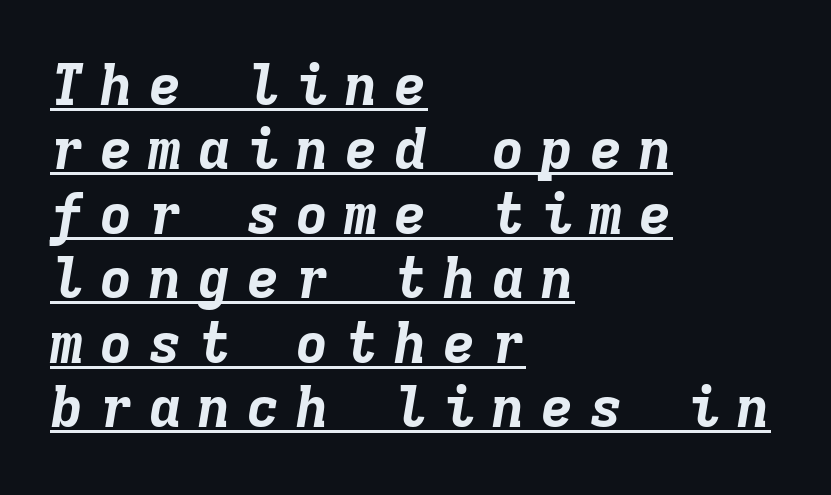
Monospaced: the letters line up in strict vertical columns. Heft: maximum for text — a bold. Layout note: lines flush left. This sample uses expanded letter spacing, leaving extra air between glyphs.
